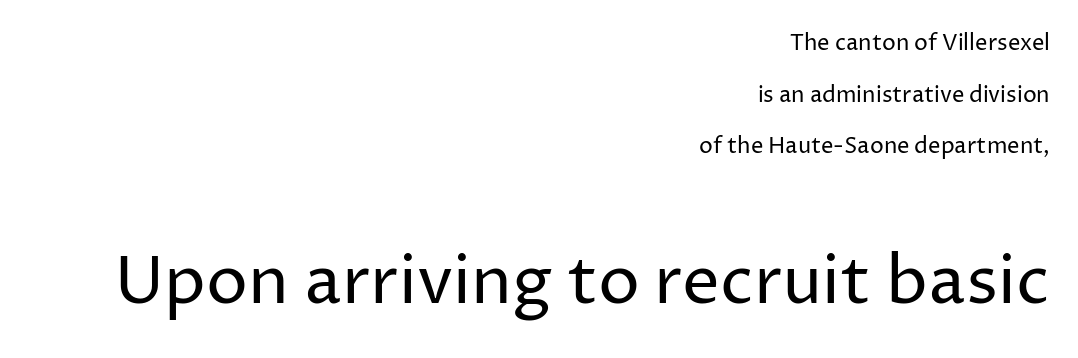
{"serif": "no", "italic": "no", "bold": "no", "weight": "regular", "width": "normal", "stroke_contrast": "low", "x_height": "medium", "monospaced": "no", "underline": "no", "align": "right", "line_spacing": "loose", "line_spacing_ratio": 2.35, "letter_spacing": "normal", "letter_spacing_em": 0.0, "larger_block": "second", "size_ratio": 3.05, "glyph_px": 67}
